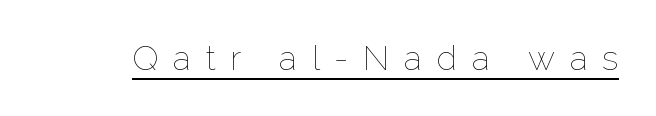
The image shows 34 px thin type, upright; set unusually wide letter spacing (+0.43 em), underlined; low stroke contrast and a medium x-height.
